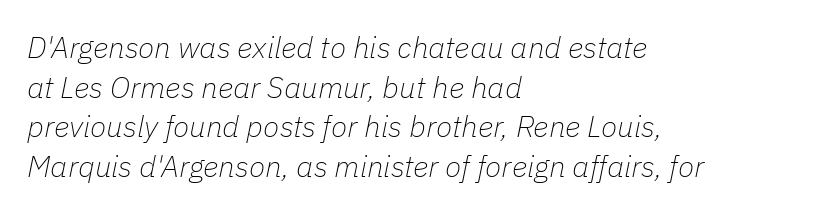
No word sits above an underline. The letters advance in unequal steps, a hallmark of proportional type. Heaviness? Minimal to ordinary, like unemphasized prose. Look at the tracking — it's just the regular setting, nothing added. All the whitespace from short lines collects on the right. Tall strokes in this sample are angled rather than plumb.
